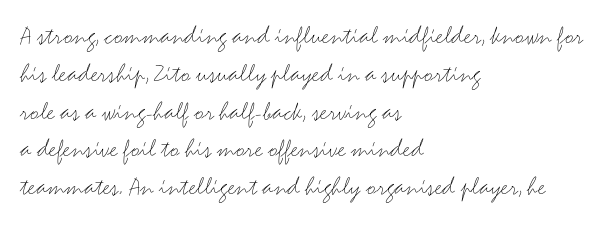
Q: Is the text bold? A: No.
Q: Is the text italic (slanted)? A: Yes.
Q: Is the text underlined? A: No.
Q: How is the paragraph aligned? A: Left-aligned.
Q: Is the spacing between letters normal or unusually wide? A: Normal.
Q: Is the spacing between lines tight, normal or loose? A: Normal.
